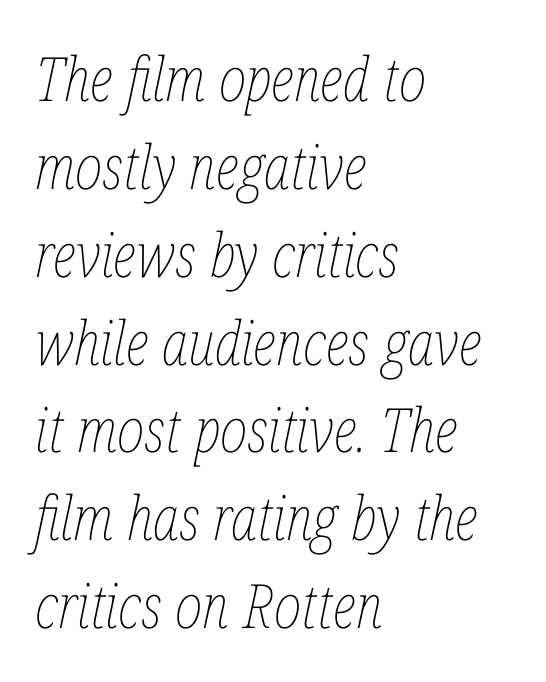
Descenders are the only things crossing below the line. Vertical spacing — default. The paragraph shown leans on its left margin. Spacing verdict: proportional, widths tailored to each character. No extra tracking has been applied to these lines.
